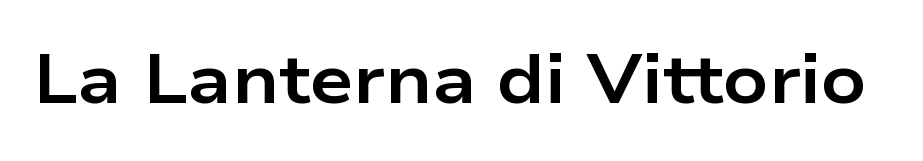
Q: Is the text bold? A: Yes.
Q: Is the text italic (slanted)? A: No, it is upright.
Q: Is the typeface a serif or a sans-serif typeface? A: Sans-serif.
Q: Is the text underlined? A: No.
Q: Is the spacing between letters normal or unusually wide? A: Normal.
Q: Width (condensed, normal, or wide)? A: Wide.
Q: Stroke contrast? A: Low.
Q: x-height? A: Medium.
Q: Monospaced? A: No.
